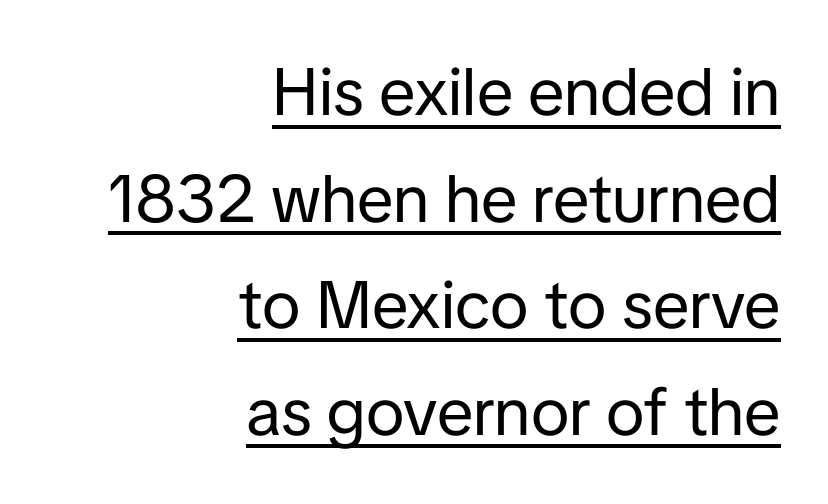
The image shows 67 px regular-weight sans-serif type, upright; set right-aligned, normal line spacing (1.59x), normal letter spacing, underlined; low stroke contrast and a medium x-height.
